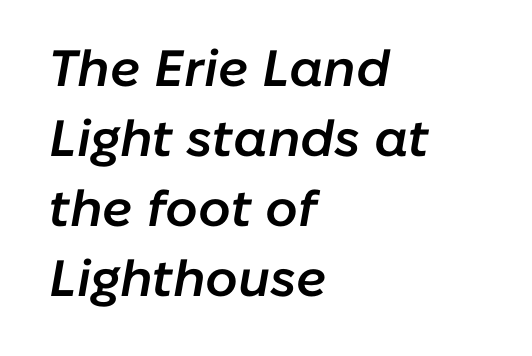
The image shows 51 px semibold type, italic (leaning right); set left-aligned, normal line spacing (1.37x), normal letter spacing, not underlined; low stroke contrast and a medium x-height.
